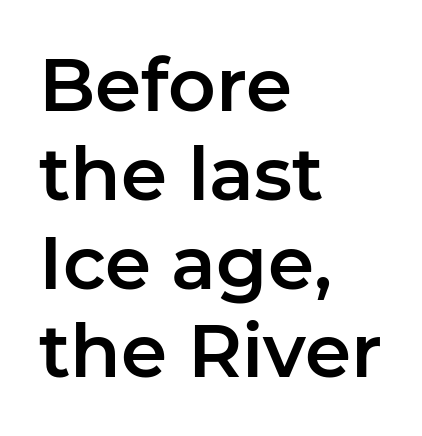
{"serif": "no", "italic": "no", "width": "normal", "stroke_contrast": "low", "x_height": "medium", "monospaced": "no", "underline": "no", "align": "left", "line_spacing_ratio": 1.2, "letter_spacing": "normal", "letter_spacing_em": 0.0, "glyph_px": 74}
